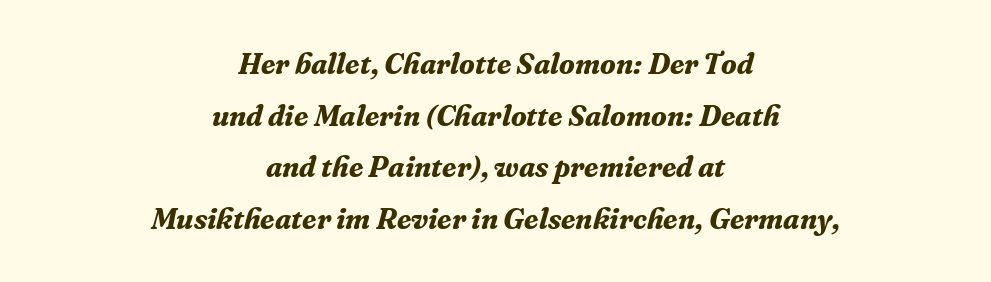
{"serif": "yes", "italic": "yes", "lean": "right", "slant_degrees": 16, "bold": "yes", "weight": "bold", "width": "normal", "stroke_contrast": "medium", "x_height": "medium", "monospaced": "no", "underline": "no", "align": "center", "line_spacing_ratio": 1.78, "letter_spacing": "normal", "letter_spacing_em": 0.0, "glyph_px": 29}
